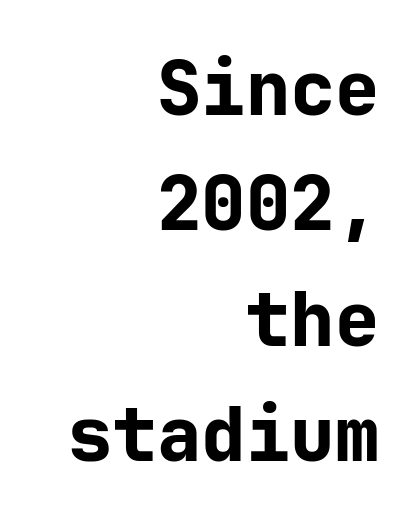
Successive baselines arrive at the customary interval. Right-aligned paragraph, ragged on the left. Just letters on the line, the space beneath them empty. Characters remain perfectly vertical along every line. Grotesque or geometric, the face here clearly has no serifs. The gaps between neighbouring characters are ordinary and unremarkable.
